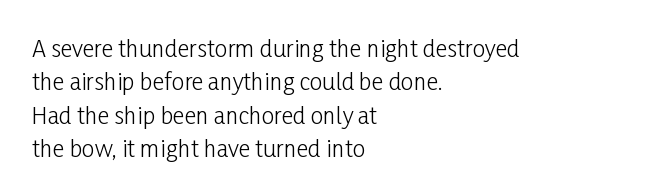
How would I describe the line gaps? Plain and ordinary. Just letters on the line, the space beneath them empty. Alignment: flush left. In terms of posture, this sample is upright.
